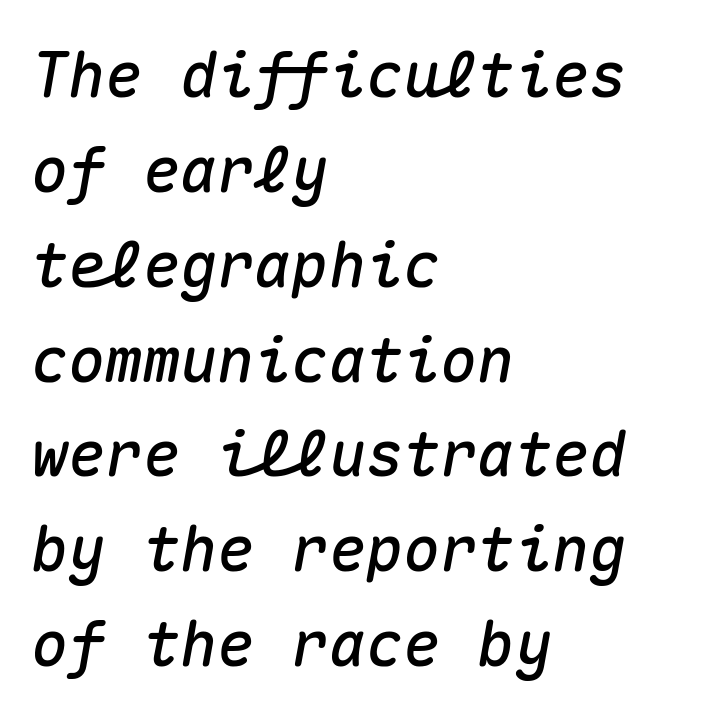
Here the glyphs are tracked normally, forming tight word shapes. If you drew a line through each stem, it would be angled. Where is the straight margin? On the left. No word sits above an underline.
